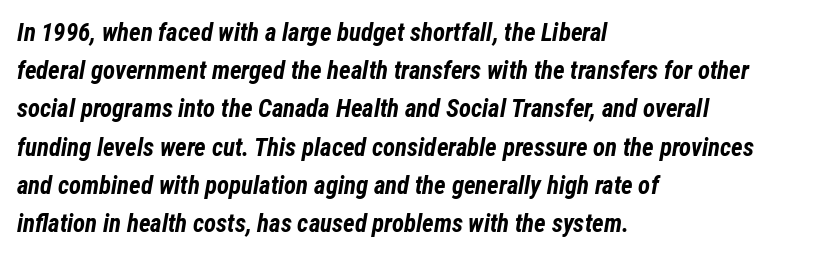
The image shows 25 px bold type, italic (leaning right); set left-aligned, normal line spacing (1.53x), normal letter spacing, not underlined.
